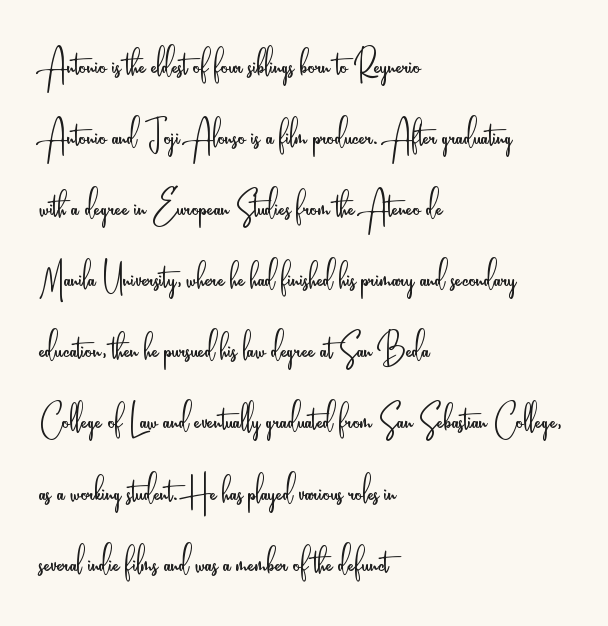
Q: Is the text bold? A: No.
Q: Is the typeface a serif or a sans-serif typeface? A: Sans-serif.
Q: Is the text underlined? A: No.
Q: How is the paragraph aligned? A: Left-aligned.
Q: Is the spacing between letters normal or unusually wide? A: Normal.
Q: Is the spacing between lines tight, normal or loose? A: Normal.
Q: Width (condensed, normal, or wide)? A: Condensed.
Q: Stroke contrast? A: Low.
Q: x-height? A: Small.
Q: Monospaced? A: No.
